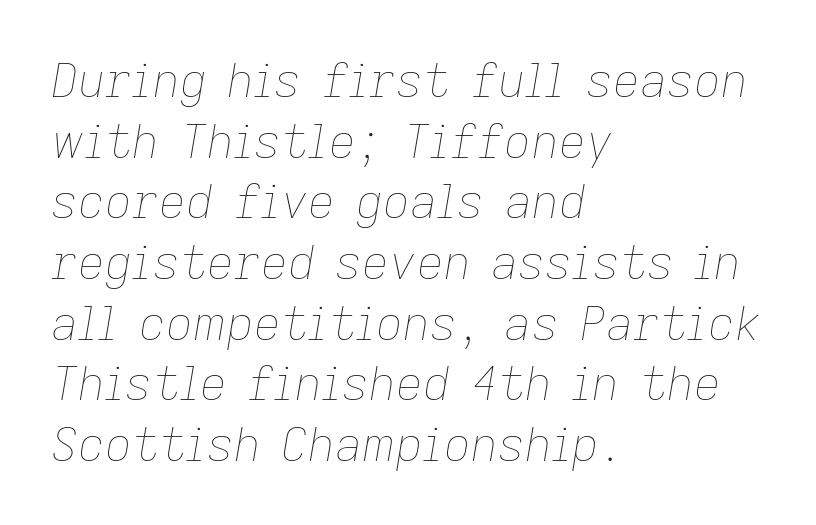
Q: Is the text bold? A: No.
Q: Is the text italic (slanted)? A: Yes, it leans right by about 9 degrees.
Q: Is the text underlined? A: No.
Q: How is the paragraph aligned? A: Left-aligned.
Q: Is the spacing between letters normal or unusually wide? A: Normal.
Q: Is the spacing between lines tight, normal or loose? A: Normal.
Q: Width (condensed, normal, or wide)? A: Normal.
Q: Stroke contrast? A: Low.
Q: x-height? A: Medium.
Q: Monospaced? A: No.
